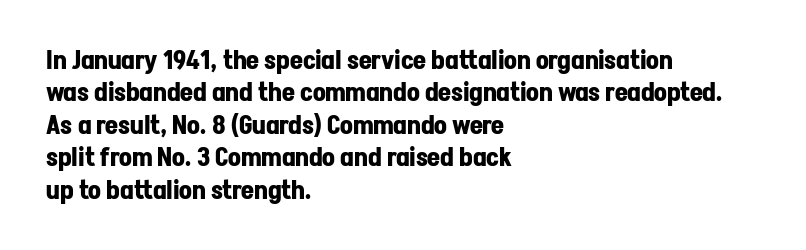
The image shows 25 px bold type, upright; set left-aligned, normal line spacing (1.3x), normal letter spacing, not underlined.
